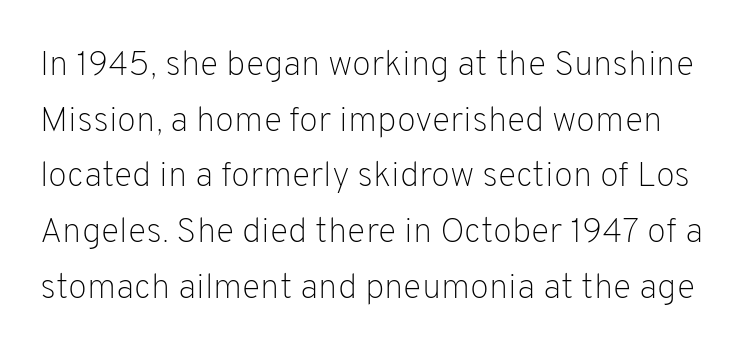
The image shows 35 px light sans-serif type, upright; set normal line spacing (1.59x), normal letter spacing, not underlined; low stroke contrast and a medium x-height.
